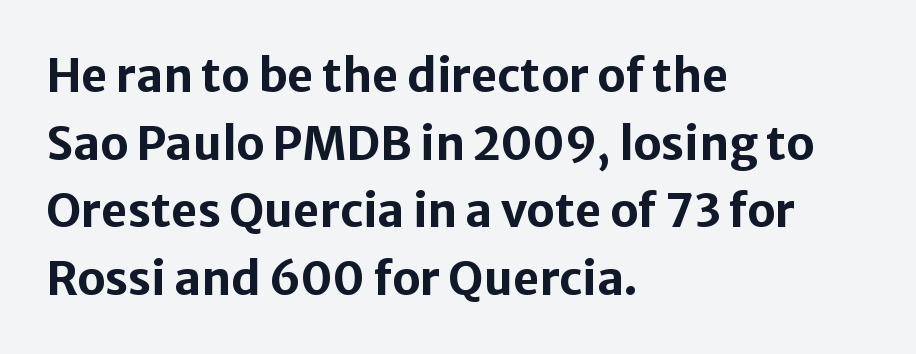
The image shows 46 px bold sans-serif type, upright; set left-aligned, normal line spacing (1.47x), normal letter spacing, not underlined; low stroke contrast and a medium x-height.
